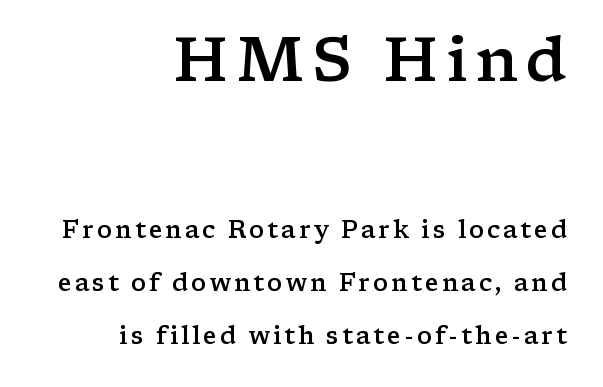
Q: Is the text bold? A: Semi-bold.
Q: Is the text italic (slanted)? A: No, it is upright.
Q: Is the typeface a serif or a sans-serif typeface? A: Serif.
Q: Is the text underlined? A: No.
Q: How is the paragraph aligned? A: Right-aligned.
Q: Is the spacing between lines tight, normal or loose? A: Loose.
Q: Which block of text is set in a larger size, the first (top) or the second (bottom)? A: The first (top) one.
Q: Width (condensed, normal, or wide)? A: Wide.
Q: Stroke contrast? A: Low.
Q: x-height? A: Medium.
Q: Monospaced? A: No.
